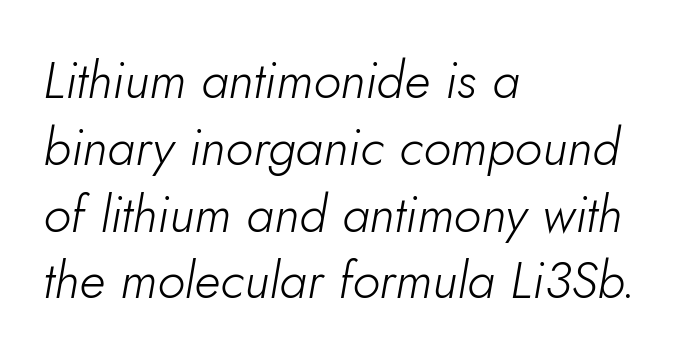
Q: Is the text bold? A: No.
Q: Is the text italic (slanted)? A: Yes, it leans right by about 5 degrees.
Q: Is the text underlined? A: No.
Q: How is the paragraph aligned? A: Left-aligned.
Q: Is the spacing between letters normal or unusually wide? A: Normal.
Q: Is the spacing between lines tight, normal or loose? A: Normal.
Q: Width (condensed, normal, or wide)? A: Normal.
Q: Stroke contrast? A: Low.
Q: x-height? A: Small.
Q: Monospaced? A: No.
